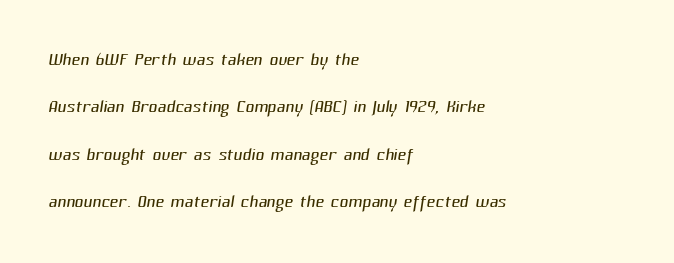
{"bold": "no", "underline": "no", "align": "left", "line_spacing": "loose", "line_spacing_ratio": 1.97, "letter_spacing": "normal", "letter_spacing_em": 0.0, "glyph_px": 24}
